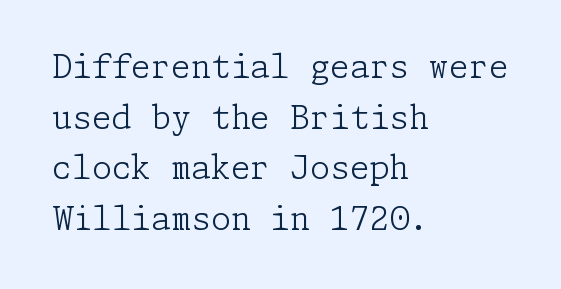
Quick note: interline space is typical. Default kerning and tracking; the words read as compact shapes. No chunkiness to these letters — they're not bold. The passage shown is not underscored anywhere. Is there any slant? The stems are plumb. You can tell from the footed stems that serif type was used.
